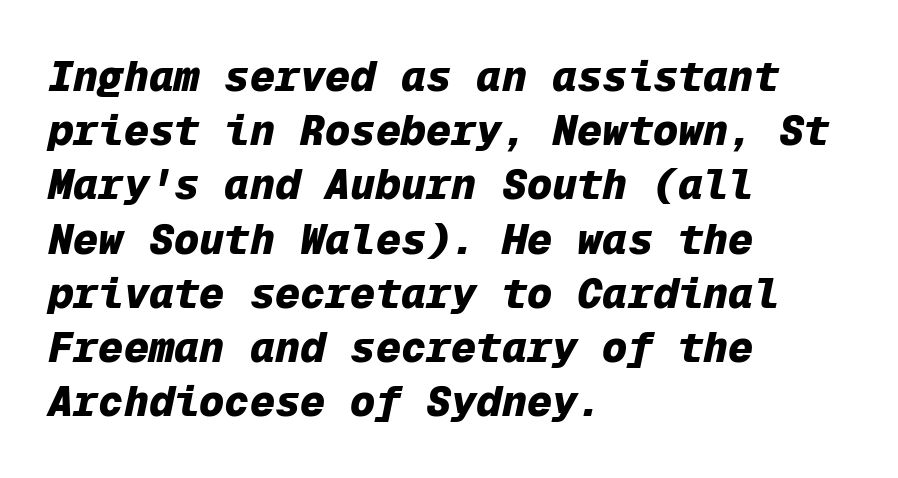
{"italic": "yes", "lean": "right", "slant_degrees": 12, "bold": "yes", "weight": "heavy", "width": "normal", "stroke_contrast": "low", "x_height": "medium", "monospaced": "yes", "underline": "no", "align": "left", "line_spacing": "normal", "line_spacing_ratio": 1.29, "letter_spacing": "normal", "letter_spacing_em": 0.0, "glyph_px": 42}
